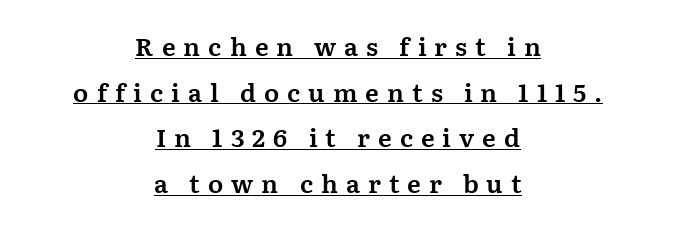
{"italic": "no", "underline": "yes", "align": "center", "line_spacing_ratio": 1.83, "letter_spacing": "wide", "letter_spacing_em": 0.32, "glyph_px": 25}
